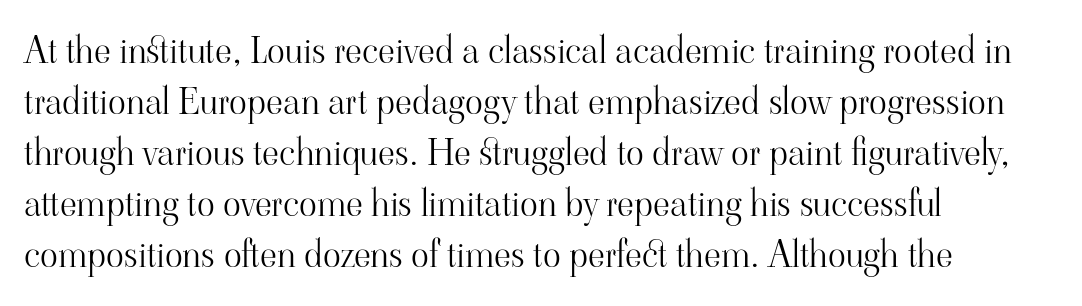
Horizontally, the lines are justified to the leading edge only. Check where the strokes stop: tiny serifs finish them off. The rendering uses natural spacing where letterforms have individual widths. Is the type heavy? It reads as light-to-regular instead.
